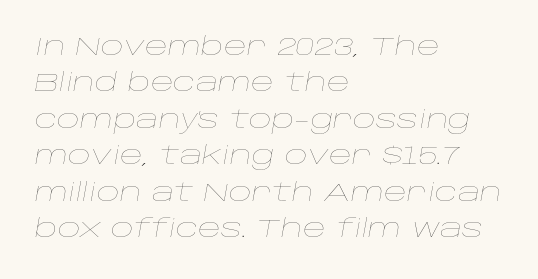
The image shows 25 px text type, italic (leaning right); set left-aligned, normal line spacing (1.46x), normal letter spacing, not underlined.
